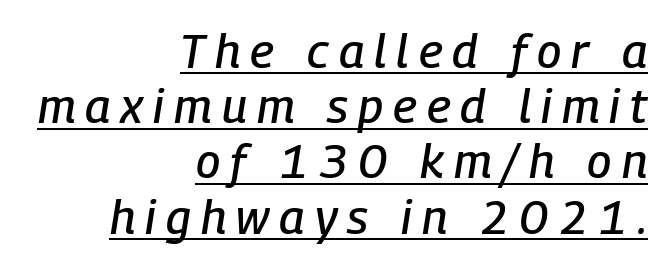
Tightly led — the rows are bunched. The glyphs look as if they've been sheared to an angle. These lines are rendered in a variable-pitch font. The passage shown is underscored from start to finish. The paragraph has a hard right edge and a soft left edge. Someone cranked the tracking dial way up on this one.
